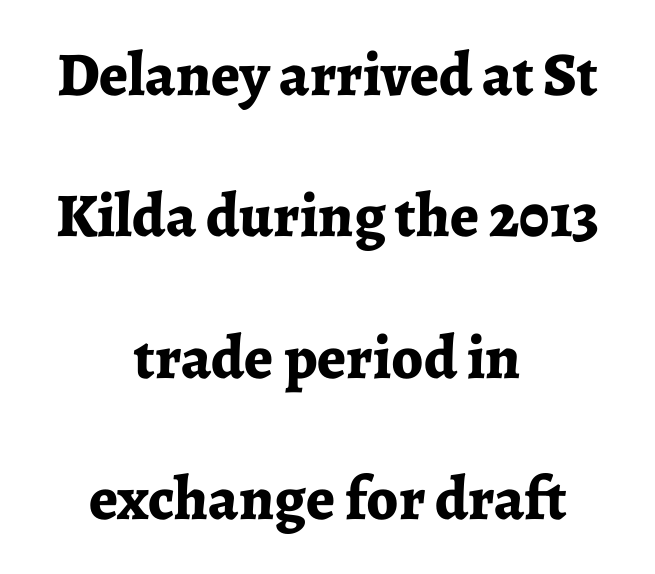
Q: Is the text bold? A: Yes.
Q: Is the text italic (slanted)? A: No, it is upright.
Q: Is the typeface a serif or a sans-serif typeface? A: Serif.
Q: Is the text underlined? A: No.
Q: How is the paragraph aligned? A: Centered.
Q: Is the spacing between letters normal or unusually wide? A: Normal.
Q: Is the spacing between lines tight, normal or loose? A: Loose.
Q: Width (condensed, normal, or wide)? A: Normal.
Q: Stroke contrast? A: Low.
Q: x-height? A: Medium.
Q: Monospaced? A: No.
